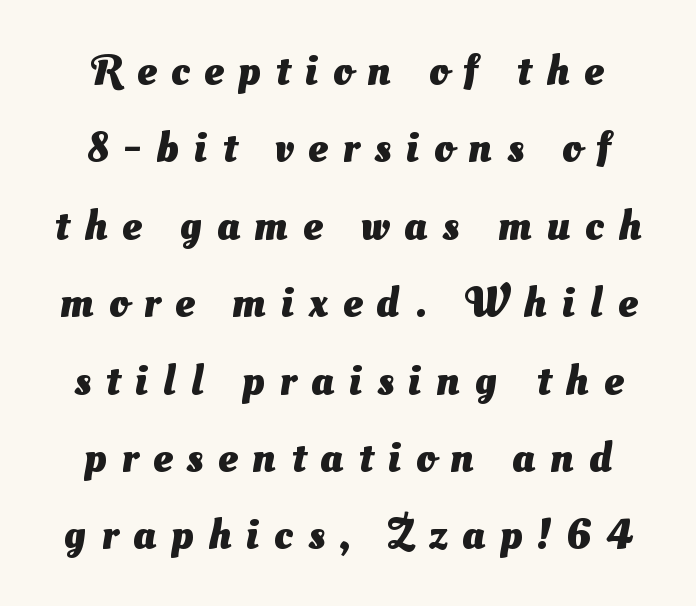
Q: Is the text bold? A: Yes.
Q: Is the typeface a serif or a sans-serif typeface? A: Sans-serif.
Q: Is the text underlined? A: No.
Q: Is the spacing between letters normal or unusually wide? A: Unusually wide.
Q: Width (condensed, normal, or wide)? A: Normal.
Q: Stroke contrast? A: Medium.
Q: x-height? A: Small.
Q: Monospaced? A: No.
